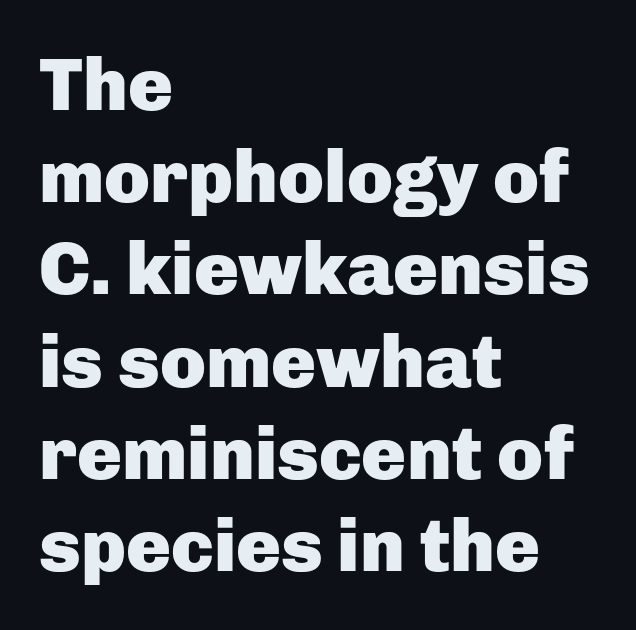
Q: Is the text bold? A: Yes.
Q: Is the text italic (slanted)? A: No, it is upright.
Q: Is the typeface a serif or a sans-serif typeface? A: Sans-serif.
Q: Is the text underlined? A: No.
Q: How is the paragraph aligned? A: Left-aligned.
Q: Is the spacing between letters normal or unusually wide? A: Normal.
Q: Width (condensed, normal, or wide)? A: Normal.
Q: Stroke contrast? A: Low.
Q: x-height? A: Medium.
Q: Monospaced? A: No.
